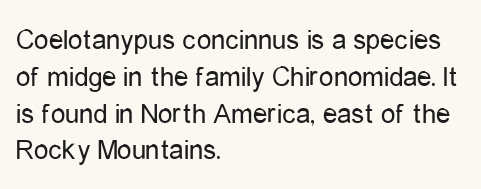
The image shows 29 px regular-weight, condensed sans-serif type, upright; set left-aligned, normal line spacing (1.27x), normal letter spacing, not underlined; low stroke contrast and a medium x-height.
